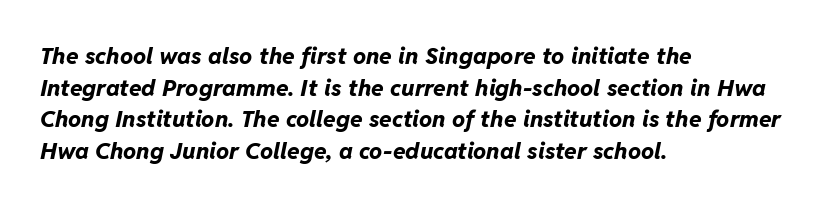
{"italic": "yes", "lean": "right", "slant_degrees": 11, "bold": "yes", "underline": "no", "align": "left", "line_spacing": "normal", "line_spacing_ratio": 1.38, "letter_spacing": "normal", "letter_spacing_em": 0.0, "glyph_px": 23}
